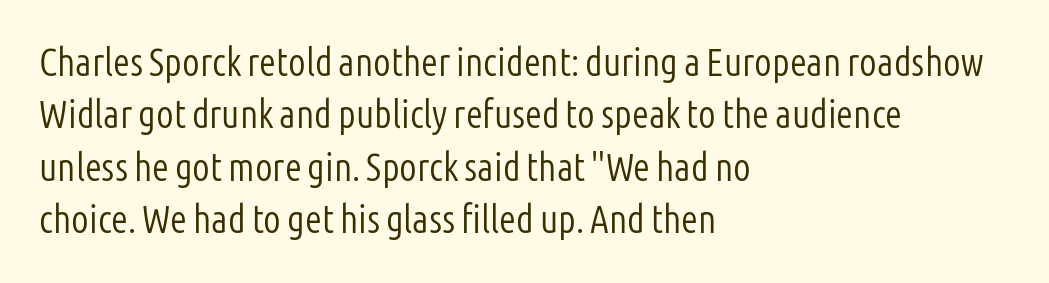
{"serif": "no", "italic": "no", "bold": "no", "weight": "light", "width": "condensed", "stroke_contrast": "low", "x_height": "medium", "monospaced": "no", "underline": "no", "align": "left", "line_spacing": "normal", "line_spacing_ratio": 1.34, "letter_spacing": "normal", "letter_spacing_em": 0.0, "glyph_px": 39}
